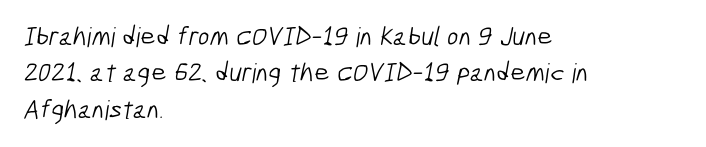
{"bold": "no", "underline": "no", "align": "left", "line_spacing": "normal", "line_spacing_ratio": 1.35, "letter_spacing": "normal", "letter_spacing_em": 0.0, "glyph_px": 27}
